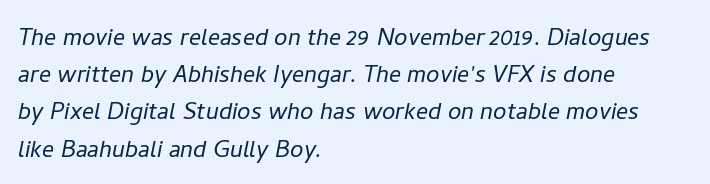
{"italic": "yes", "lean": "right", "slant_degrees": 11, "bold": "no", "weight": "light", "width": "normal", "stroke_contrast": "low", "x_height": "medium", "monospaced": "no", "underline": "no", "align": "left", "line_spacing_ratio": 1.24, "letter_spacing": "normal", "letter_spacing_em": 0.0, "glyph_px": 30}
